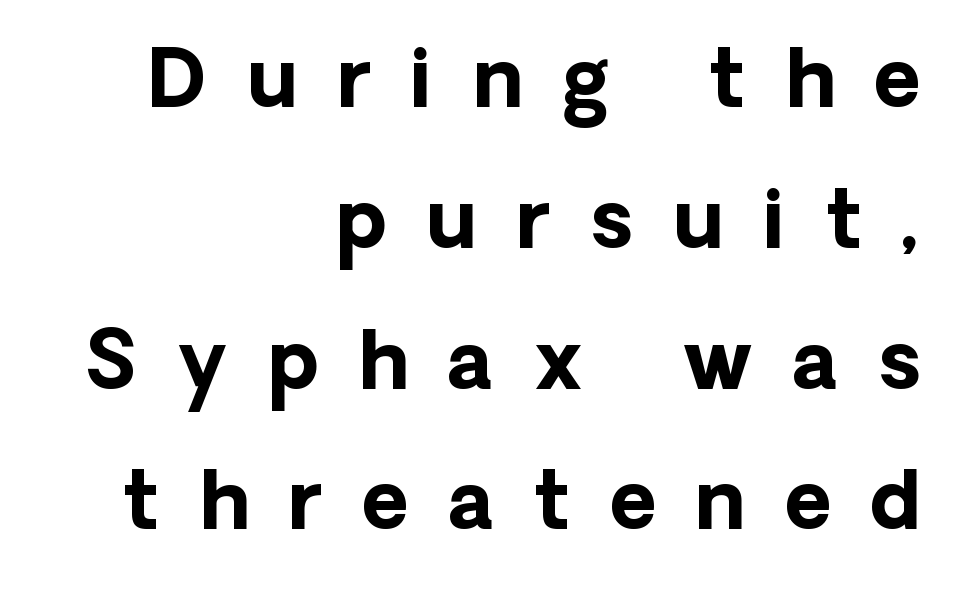
{"serif": "no", "italic": "no", "bold": "yes", "weight": "bold", "width": "normal", "stroke_contrast": "low", "x_height": "medium", "monospaced": "no", "underline": "no", "align": "right", "line_spacing_ratio": 1.76, "letter_spacing": "wide", "letter_spacing_em": 0.5, "glyph_px": 80}
